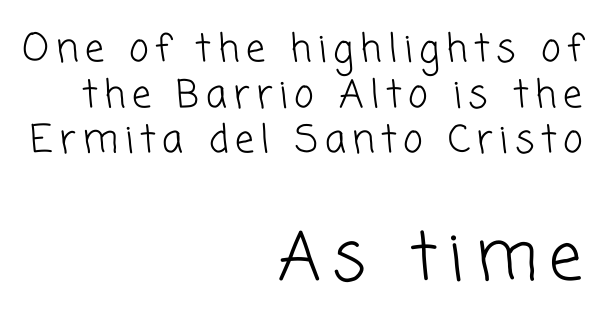
Bigger letters appear in the bottom chunk; the top chunk is reduced. Horizontally, the lines are justified to the trailing edge only. Beneath every word, the page is bare. Weight: in the light-to-regular range.
